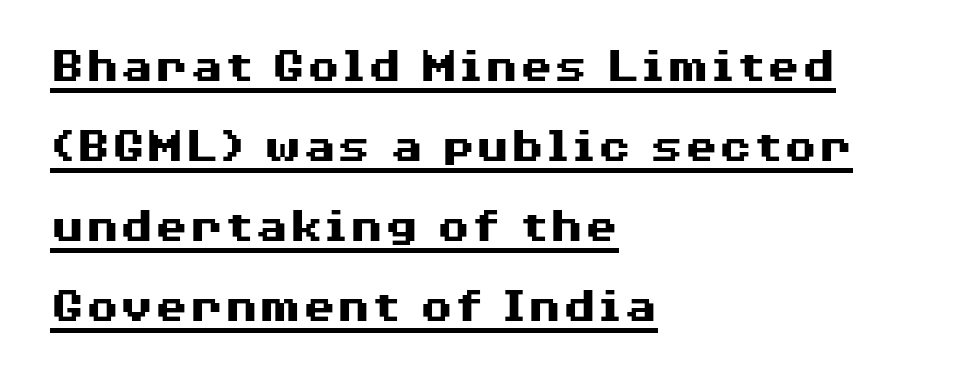
{"serif": "no", "italic": "no", "bold": "yes", "weight": "heavy", "width": "wide", "stroke_contrast": "medium", "x_height": "medium", "monospaced": "no", "underline": "yes", "align": "left", "line_spacing": "normal", "line_spacing_ratio": 1.6, "letter_spacing": "normal", "letter_spacing_em": 0.0, "glyph_px": 50}
